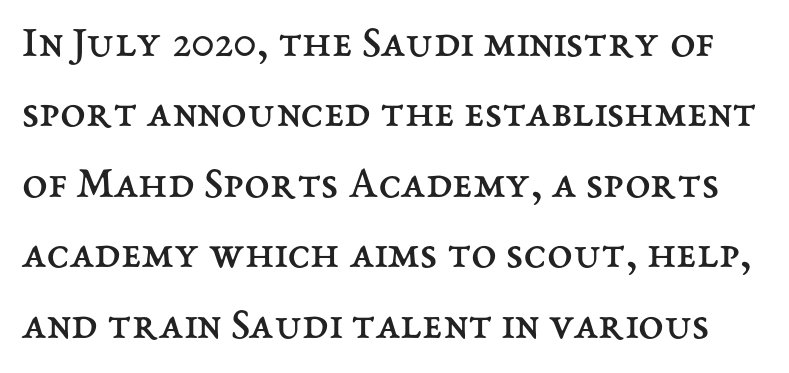
The image shows 46 px regular-weight type, upright; set normal line spacing (1.53x), normal letter spacing, not underlined; medium stroke contrast and a medium x-height.
